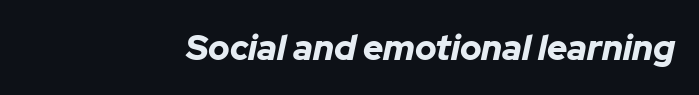
Q: Is the text bold? A: Yes.
Q: Is the text italic (slanted)? A: Yes, it leans right by about 12 degrees.
Q: Is the text underlined? A: No.
Q: Is the spacing between letters normal or unusually wide? A: Normal.
Q: Width (condensed, normal, or wide)? A: Normal.
Q: Stroke contrast? A: Low.
Q: x-height? A: Medium.
Q: Monospaced? A: No.
